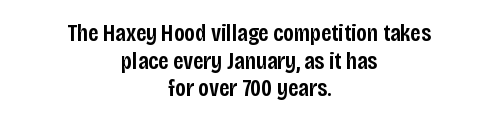
The image shows 24 px text type, upright; set centered, tight line spacing (1.15x), normal letter spacing, not underlined.
